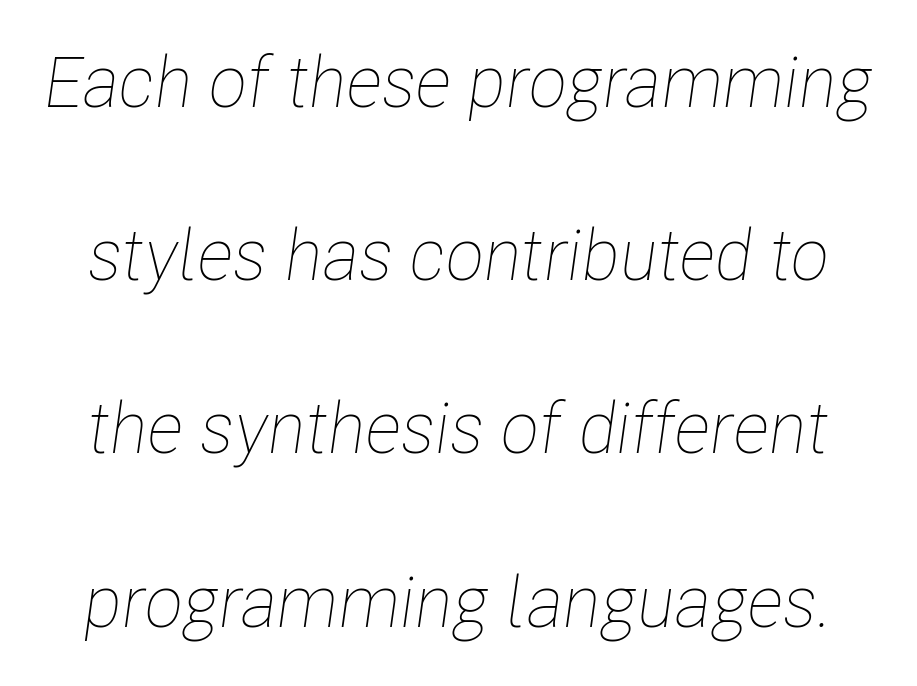
Q: Is the text bold? A: No.
Q: Is the text italic (slanted)? A: Yes, it leans right by about 8 degrees.
Q: Is the text underlined? A: No.
Q: Is the spacing between letters normal or unusually wide? A: Normal.
Q: Is the spacing between lines tight, normal or loose? A: Loose.
Q: Width (condensed, normal, or wide)? A: Condensed.
Q: Stroke contrast? A: Low.
Q: x-height? A: Medium.
Q: Monospaced? A: No.
